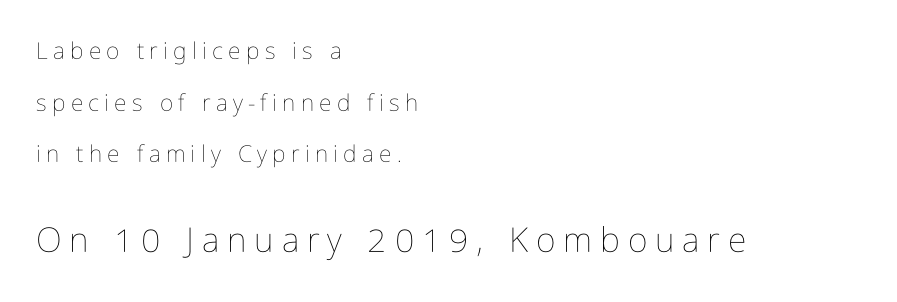
The face used here is proportionally spaced, like ordinary book or web type. These glyphs show unthickened strokes, regular width or finer. Horizontal bands of white between lines are thick stripes. A classic flush-left, rag-right setting is used for this passage.
